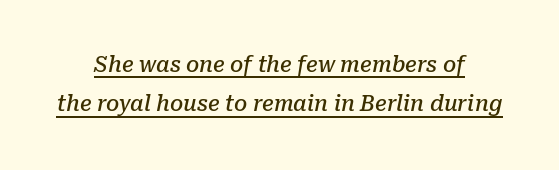
Q: Is the text bold? A: Semi-bold.
Q: Is the text italic (slanted)? A: Yes, it leans right by about 10 degrees.
Q: Is the text underlined? A: Yes.
Q: How is the paragraph aligned? A: Centered.
Q: Is the spacing between letters normal or unusually wide? A: Normal.
